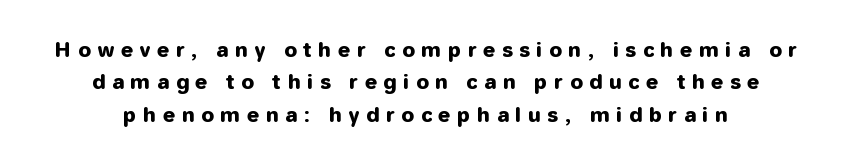
Rows of type keep a routine distance in the vertical direction. What stands out about the letter spacing? Its width — letters are far apart. Every character sits straight up, as roman type does. The specimen omits any rule beneath the text block's lines.
